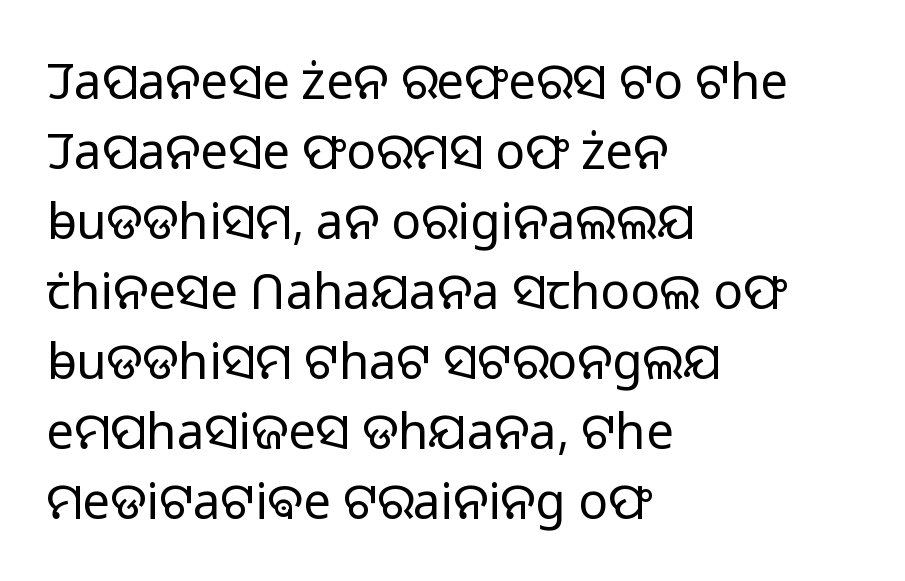
Q: Is the text bold? A: No.
Q: Is the text italic (slanted)? A: No, it is upright.
Q: Is the typeface a serif or a sans-serif typeface? A: Sans-serif.
Q: Is the text underlined? A: No.
Q: How is the paragraph aligned? A: Left-aligned.
Q: Is the spacing between letters normal or unusually wide? A: Normal.
Q: Is the spacing between lines tight, normal or loose? A: Normal.
Q: Width (condensed, normal, or wide)? A: Normal.
Q: Stroke contrast? A: Low.
Q: x-height? A: Medium.
Q: Monospaced? A: No.
